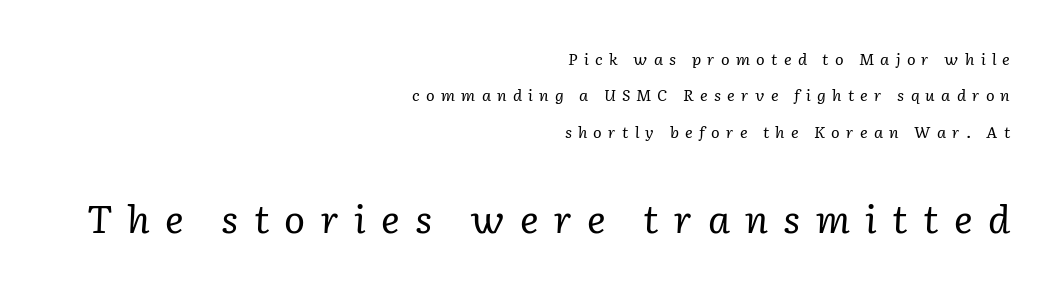
{"serif": "yes", "italic": "yes", "lean": "right", "slant_degrees": 2, "bold": "no", "weight": "regular", "width": "normal", "stroke_contrast": "low", "x_height": "medium", "monospaced": "no", "underline": "no", "align": "right", "line_spacing": "loose", "line_spacing_ratio": 2.28, "letter_spacing": "wide", "letter_spacing_em": 0.39, "larger_block": "second", "size_ratio": 2.44, "glyph_px": 39}
